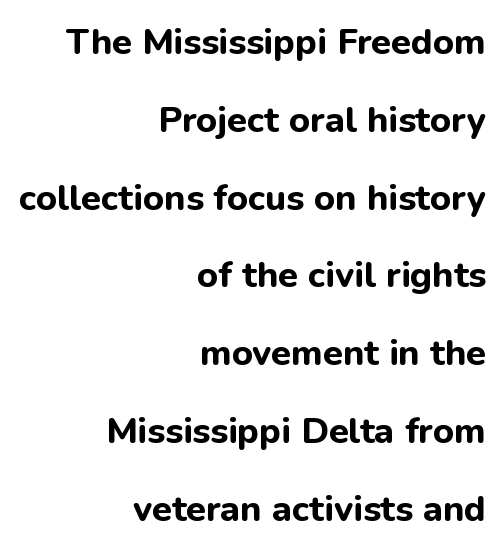
Strong, thick strokes mark this as bold type. Varying glyph widths throughout — classic text-font behaviour. Visually the block forms a straight wall on the right and a jagged coastline on the left. How are the letters spaced? Ordinarily, with no added tracking.
